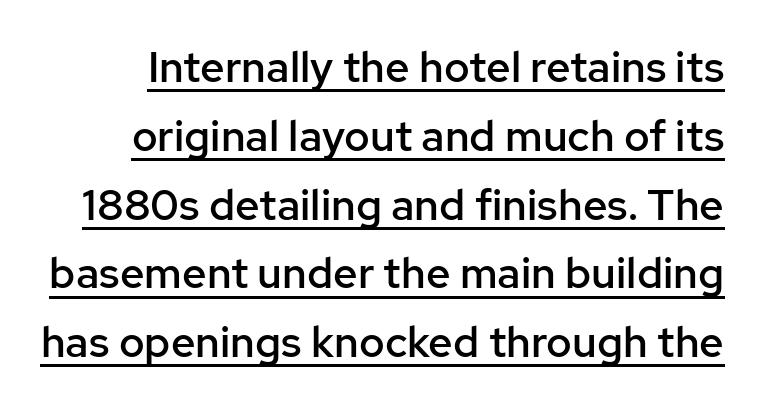
{"serif": "no", "italic": "no", "bold": "semi", "weight": "semibold", "width": "normal", "stroke_contrast": "low", "x_height": "medium", "monospaced": "no", "underline": "yes", "line_spacing": "normal", "line_spacing_ratio": 1.6, "letter_spacing": "normal", "letter_spacing_em": 0.0, "glyph_px": 43}
